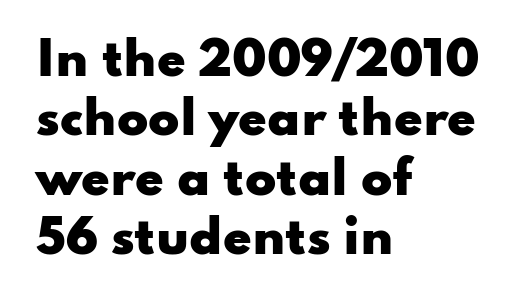
The glyphs have the mass of a bold cut. Varying glyph widths throughout — classic text-font behaviour. One-word summary of the alignment: left. Standard letterfit; no display-style spreading of the glyphs. Line spacing here is normal. Letters rest on an invisible, unmarked baseline.
